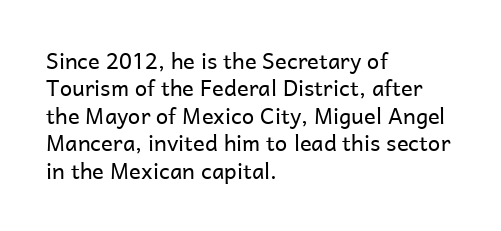
{"italic": "no", "bold": "no", "underline": "no", "align": "left", "line_spacing": "normal", "line_spacing_ratio": 1.25, "letter_spacing": "normal", "letter_spacing_em": 0.0, "glyph_px": 22}
